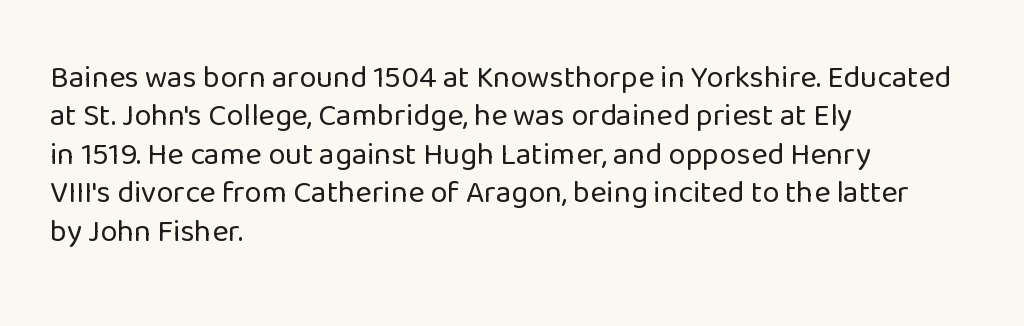
The image shows 31 px regular-weight sans-serif type, upright; set left-aligned, line spacing 1.24x, normal letter spacing, not underlined; low stroke contrast and a medium x-height.
